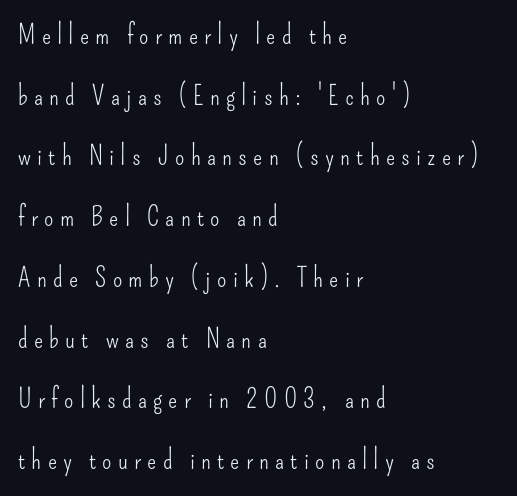
The typesetting does not lean heavy: it is not bold. This block would shrink considerably if given ordinary leading; it's expanded now. This sample is left-justified, so line endings fall wherever the words run out. Just letters on the line, the space beneath them empty. Quick note: not italic, upright. Caption: expanded tracking, letters set apart.
